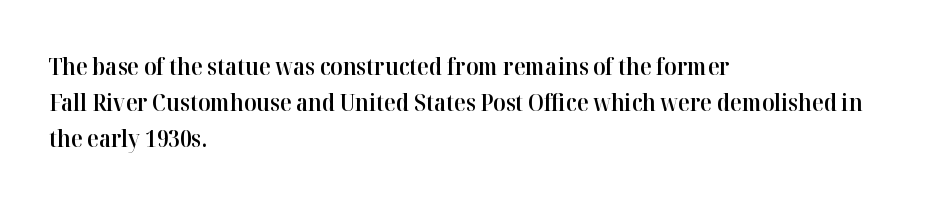
Quick note: not italic, upright. The baseline area is clear. Short and long lines alike share a common starting point at left. Students, observe: this is what conventionally led text looks like.
